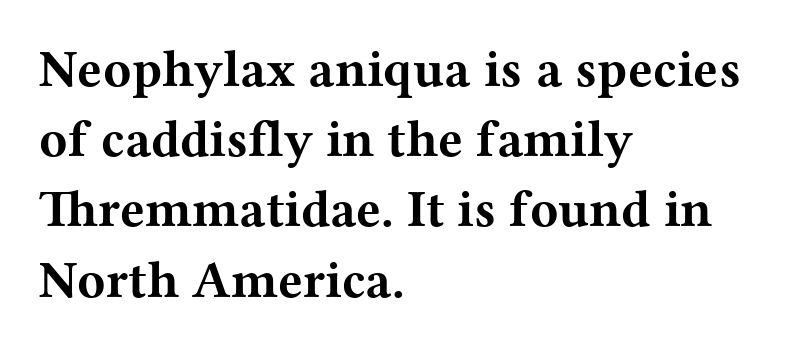
Q: Is the text bold? A: Yes.
Q: Is the text italic (slanted)? A: No, it is upright.
Q: Is the typeface a serif or a sans-serif typeface? A: Serif.
Q: Is the text underlined? A: No.
Q: How is the paragraph aligned? A: Left-aligned.
Q: Is the spacing between letters normal or unusually wide? A: Normal.
Q: Is the spacing between lines tight, normal or loose? A: Normal.
Q: Width (condensed, normal, or wide)? A: Wide.
Q: Stroke contrast? A: Medium.
Q: x-height? A: Medium.
Q: Monospaced? A: No.
